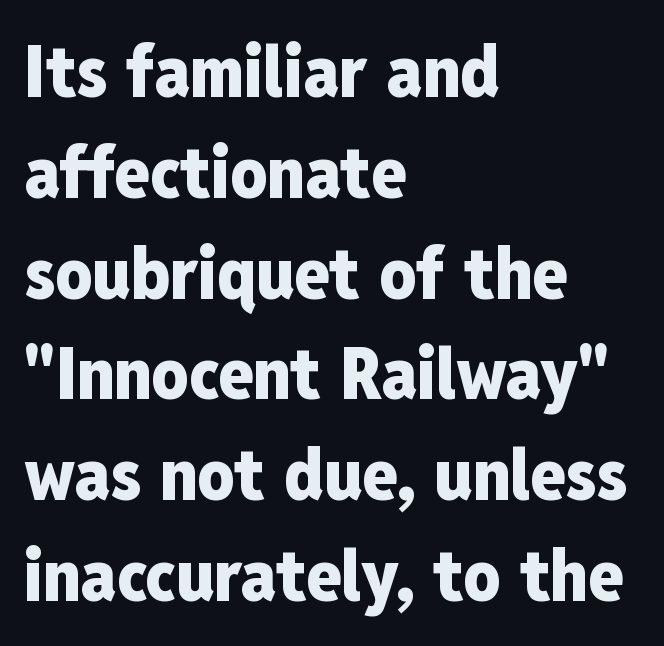
You can tell it's not italic because the verticals are truly vertical. I'd call this a sans setting — the letters go barefoot. The font is running at its bold setting. The rows are spaced the way most documents space them.
